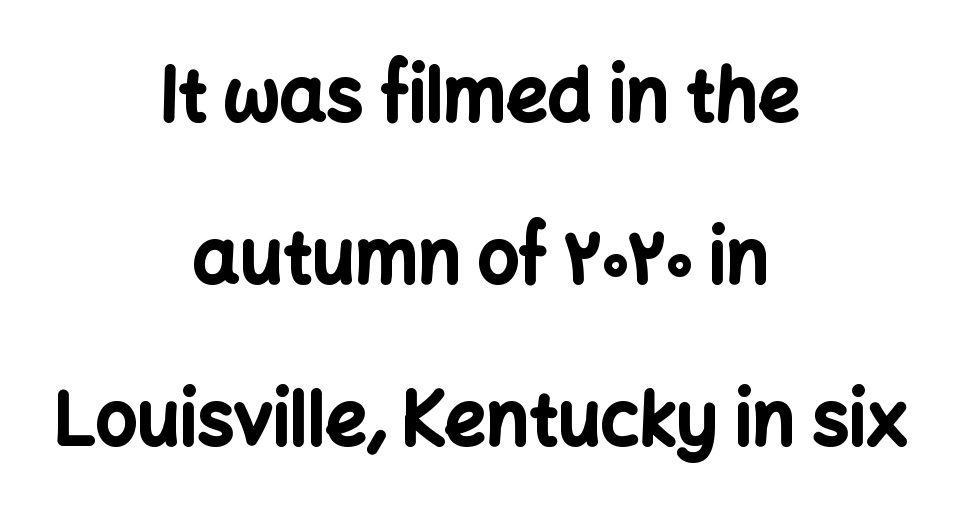
In terms of weight, the rendering is a true, heavy bold. The tracking reads as untouched default to a designer's eye. The face used here is a sans, in the tradition of grotesques and geometrics. Designer's note — italics off, roman on. The passage is arranged like a title page — every line centered.
